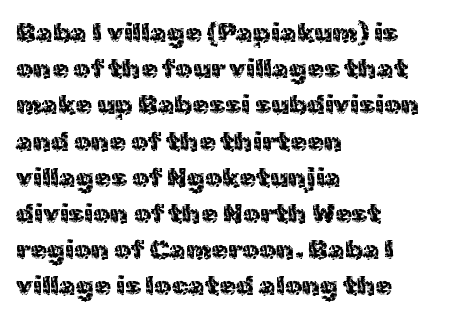
The image shows 27 px text type, upright; set left-aligned, normal line spacing (1.34x), normal letter spacing, not underlined.
